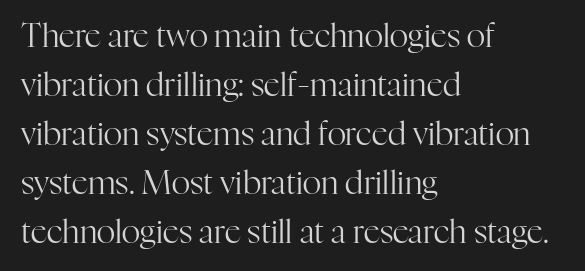
Looks like regular typesetting: each glyph gets only the width it needs. Check where the strokes stop: tiny serifs finish them off. Descenders hang freely into open space. Honestly, the row spacing looks completely unremarkable. Caption: standard tracking, unaltered.
